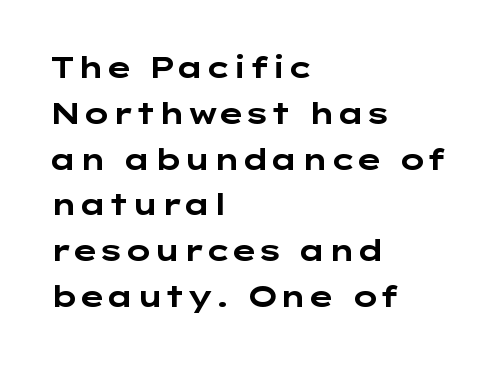
The lines are quadded left. Is there any slant? The stems are plumb. The passage shown is emphatically bold. Regarding leading, the lines here are spaced in the standard way. Only glyphs here, with clear space below each row.
